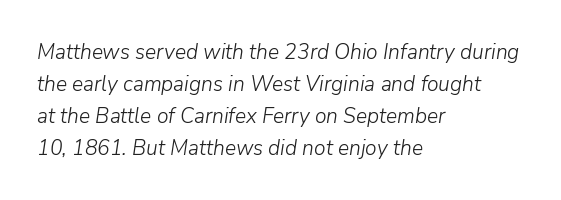
Vertical spacing — default. A clean baseline with only descenders dipping below it. A light-to-regular cut is what we see here. You could call the tracking neutral — neither tight nor loose. Teacher's note: observe the even left margin — that is flush-left alignment. The lettering tilts uniformly, giving the passage an italic look.
